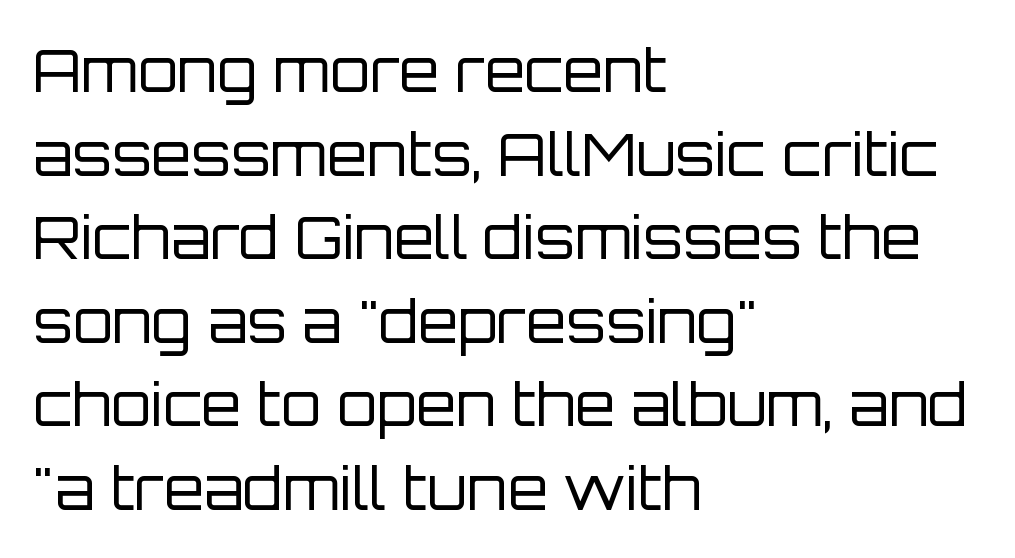
Q: Is the text bold? A: No.
Q: Is the text italic (slanted)? A: No, it is upright.
Q: Is the typeface a serif or a sans-serif typeface? A: Sans-serif.
Q: Is the text underlined? A: No.
Q: How is the paragraph aligned? A: Left-aligned.
Q: Is the spacing between letters normal or unusually wide? A: Normal.
Q: Is the spacing between lines tight, normal or loose? A: Normal.
Q: Width (condensed, normal, or wide)? A: Normal.
Q: Stroke contrast? A: Low.
Q: x-height? A: Large.
Q: Monospaced? A: No.
